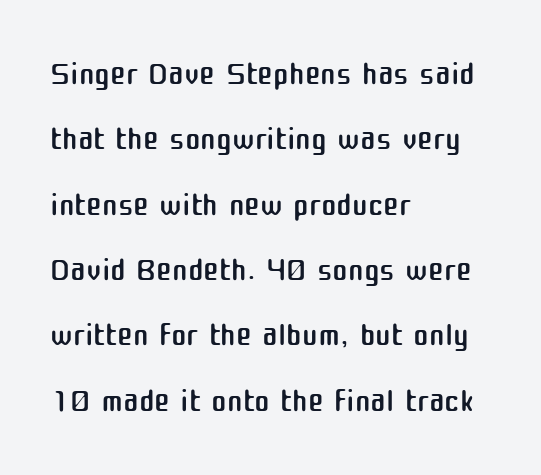
{"serif": "no", "italic": "no", "bold": "no", "weight": "regular", "width": "normal", "stroke_contrast": "medium", "x_height": "medium", "monospaced": "no", "underline": "no", "align": "left", "line_spacing": "normal", "line_spacing_ratio": 1.39, "letter_spacing": "normal", "letter_spacing_em": 0.0, "glyph_px": 47}
